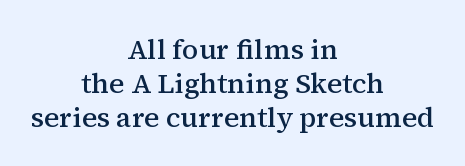
Bare-footed words on every line. Horizontally, the lines are justified to the midpoint only. A typesetter would call this proportional, since set widths differ per character. Vertical strokes here are truly vertical.
